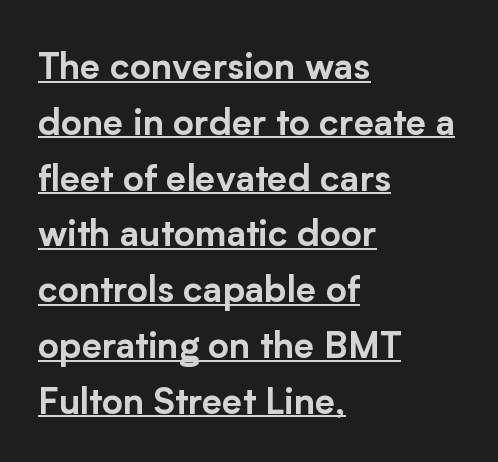
Observe the absence of serifs on each vertical stroke in this sample. Horizontal alignment here is leftward, the default for most running prose. Style check: upright. Notice how a bar underscores the lettering throughout.
